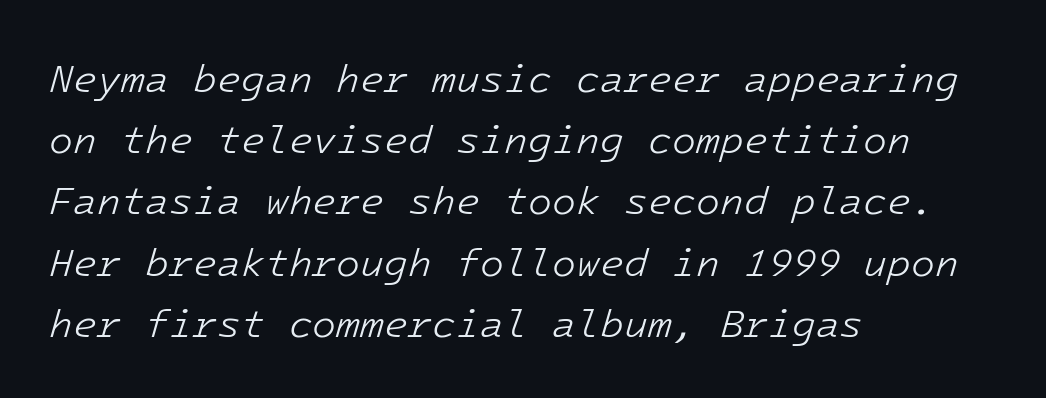
The image shows 39 px light type, italic (leaning right), monospaced; set left-aligned, normal line spacing (1.57x), normal letter spacing, not underlined; low stroke contrast and a medium x-height.
